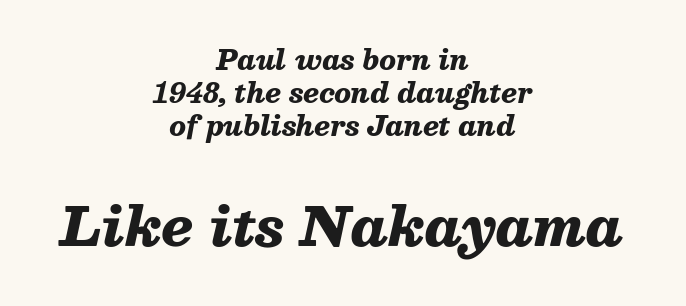
The image shows 54 px heavy type, italic (leaning right); set centered, line spacing 1.22x, normal letter spacing, not underlined; the second (bottom) block is 2.0x larger; medium stroke contrast and a medium x-height.
